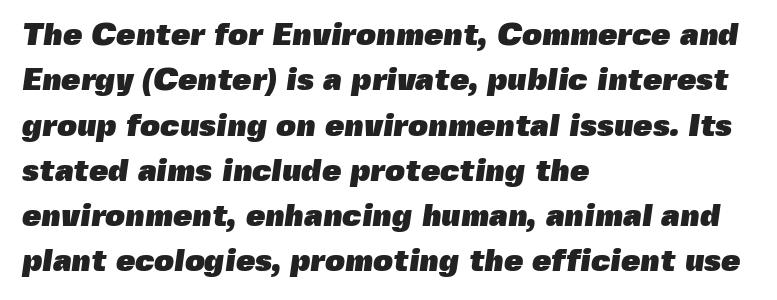
The strip under each line holds only bare page. Is the block centered? No — it sits flush against the left margin. Students, observe: this is what conventionally led text looks like. The horizontal fit of the characters is conventional and even. In terms of letterform style, serifs are entirely absent. What weight is shown? A full bold with thick strokes.
